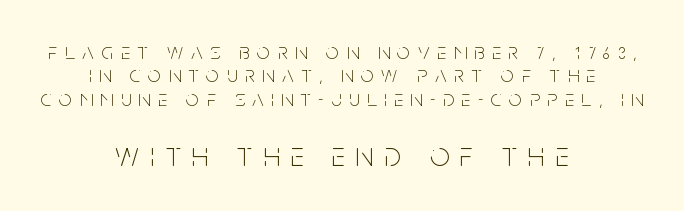
The image shows 34 px thin, condensed sans-serif type, upright; set centered, tight line spacing (1.02x), unusually wide letter spacing (+0.33 em), not underlined; the second (bottom) block is 1.48x larger; low stroke contrast and a large x-height.
